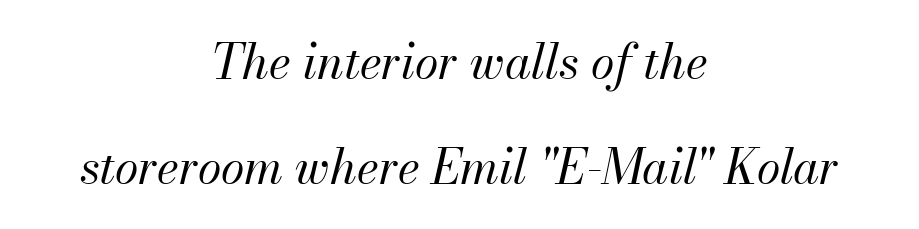
An italicized treatment has been applied to the whole sample. This reads as an unemphasized weight, regular at the heaviest. The face used here is proportionally spaced, like ordinary book or web type. Layout note: lines centered. The horizontal fit of the characters is conventional and even. The space beneath each line is pristine and unruled.
